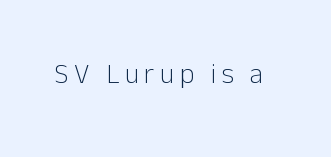
I'd call this a sans setting — the letters go barefoot. The weight would be labelled regular, book, light, or lighter still. The lettering stays uniformly vertical, giving the passage a roman look. Descenders hang freely into open space. Proportional: the letters do not fall into vertical columns.
